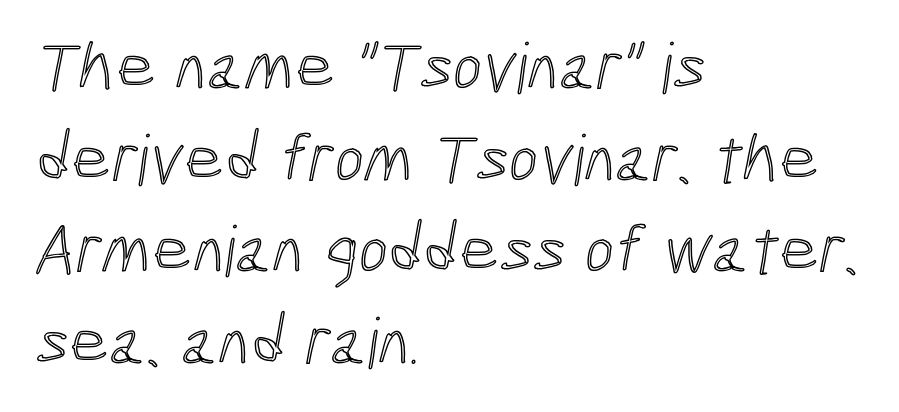
The image shows 70 px condensed type; set left-aligned, normal line spacing (1.31x), normal letter spacing, not underlined; a medium x-height.
